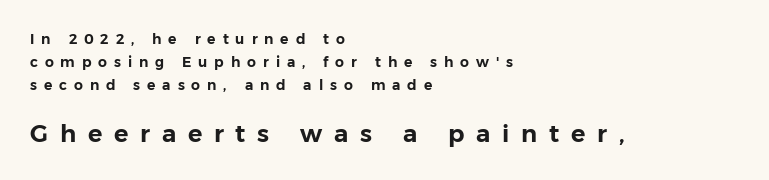
The image shows 24 px text type, upright; set left-aligned, normal line spacing (1.65x), unusually wide letter spacing (+0.49 em), not underlined; the second (bottom) block is 1.71x larger.
